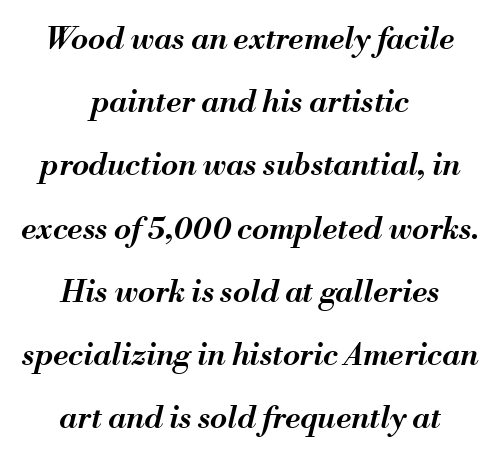
A fair bit of extra ink — the face is semibold, not bold. One glance says open: line gaps are wider than usual. The font's italic variant was chosen for this text. The gaps between neighbouring characters are ordinary and unremarkable. Looks like regular typesetting: each glyph gets only the width it needs.
